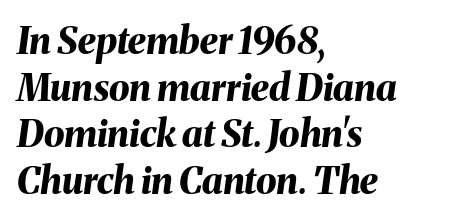
{"italic": "yes", "lean": "right", "slant_degrees": 8, "bold": "yes", "weight": "bold", "width": "normal", "stroke_contrast": "medium", "x_height": "medium", "monospaced": "no", "underline": "no", "align": "left", "line_spacing": "normal", "line_spacing_ratio": 1.26, "letter_spacing": "normal", "letter_spacing_em": 0.0, "glyph_px": 37}
